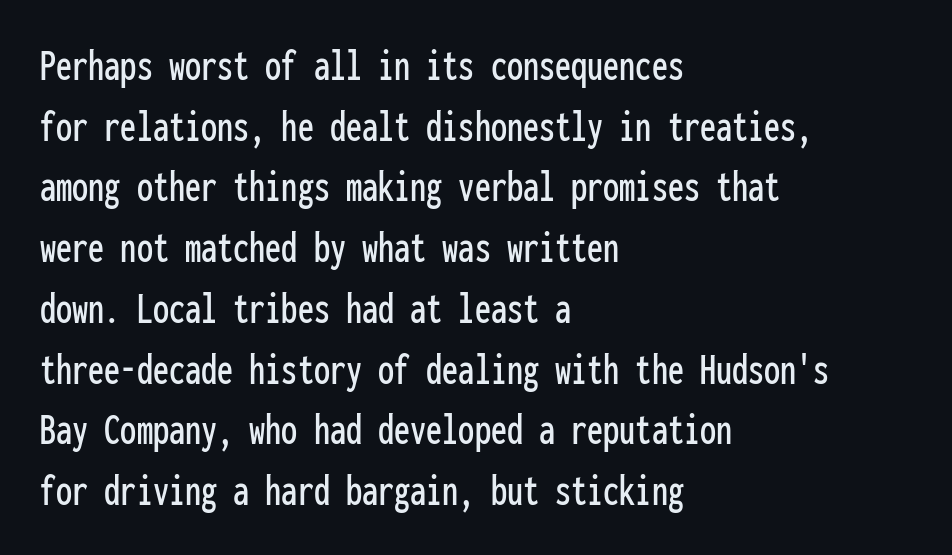
The image shows 46 px condensed sans-serif type, upright, monospaced; set left-aligned, normal line spacing (1.32x), normal letter spacing, not underlined; low stroke contrast and a medium x-height.
